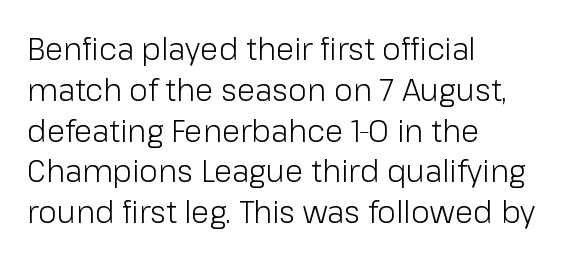
The image shows 30 px light sans-serif type, upright; set left-aligned, normal line spacing (1.36x), normal letter spacing, not underlined; low stroke contrast and a medium x-height.
